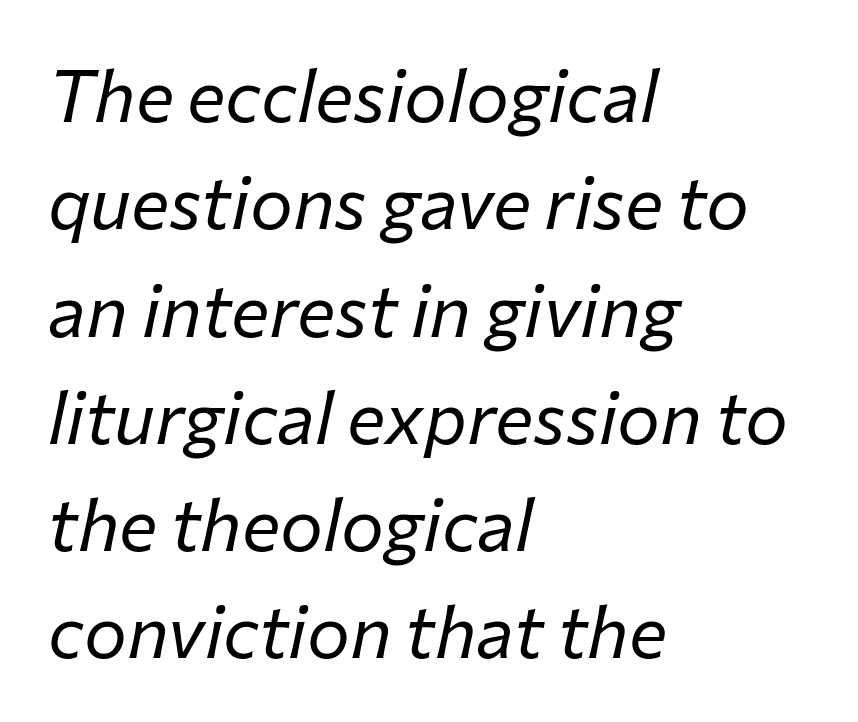
Q: Is the text bold? A: No.
Q: Is the text italic (slanted)? A: Yes, it leans right by about 12 degrees.
Q: Is the text underlined? A: No.
Q: How is the paragraph aligned? A: Left-aligned.
Q: Is the spacing between letters normal or unusually wide? A: Normal.
Q: Is the spacing between lines tight, normal or loose? A: Normal.
Q: Width (condensed, normal, or wide)? A: Normal.
Q: Stroke contrast? A: Low.
Q: x-height? A: Medium.
Q: Monospaced? A: No.
